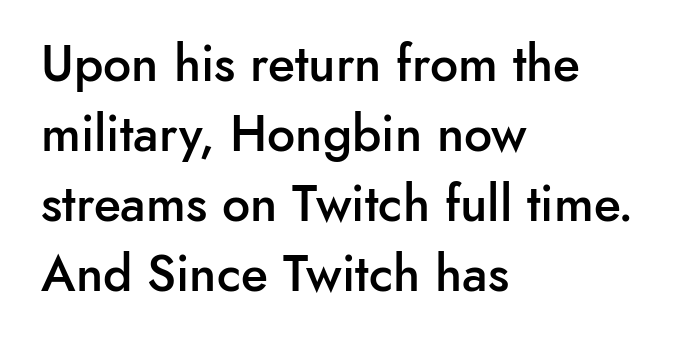
Q: Is the text bold? A: Semi-bold.
Q: Is the text italic (slanted)? A: No, it is upright.
Q: Is the typeface a serif or a sans-serif typeface? A: Sans-serif.
Q: Is the text underlined? A: No.
Q: How is the paragraph aligned? A: Left-aligned.
Q: Is the spacing between letters normal or unusually wide? A: Normal.
Q: Is the spacing between lines tight, normal or loose? A: Normal.
Q: Width (condensed, normal, or wide)? A: Normal.
Q: Stroke contrast? A: Low.
Q: x-height? A: Small.
Q: Monospaced? A: No.
